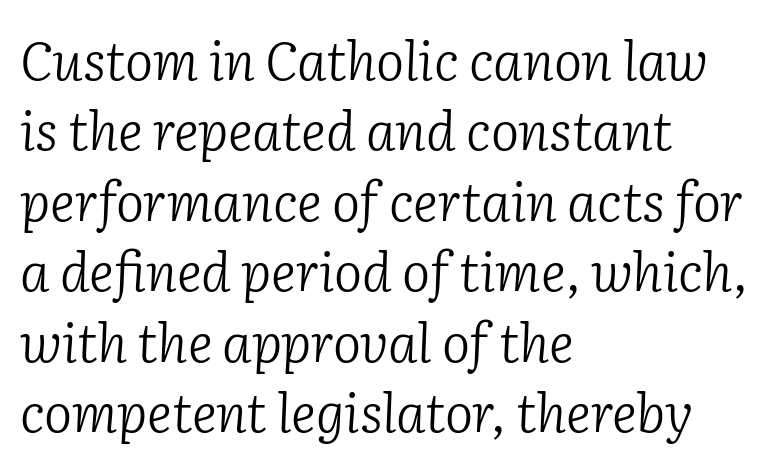
Q: Is the text bold? A: No.
Q: Is the text italic (slanted)? A: Yes, it leans right by about 2 degrees.
Q: Is the typeface a serif or a sans-serif typeface? A: Serif.
Q: Is the text underlined? A: No.
Q: How is the paragraph aligned? A: Left-aligned.
Q: Is the spacing between letters normal or unusually wide? A: Normal.
Q: Is the spacing between lines tight, normal or loose? A: Normal.
Q: Width (condensed, normal, or wide)? A: Normal.
Q: Stroke contrast? A: Low.
Q: x-height? A: Medium.
Q: Monospaced? A: No.
